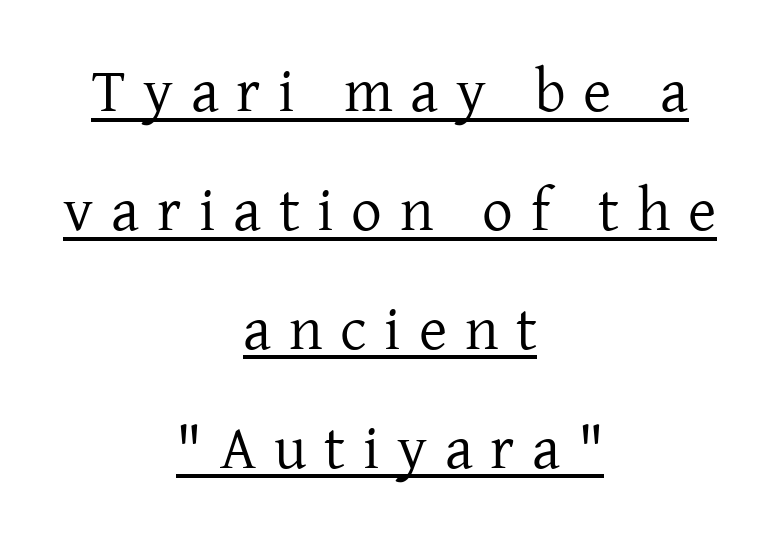
{"serif": "yes", "italic": "no", "bold": "no", "weight": "regular", "width": "normal", "stroke_contrast": "low", "x_height": "medium", "monospaced": "no", "underline": "yes", "align": "center", "line_spacing": "loose", "line_spacing_ratio": 1.95, "letter_spacing": "wide", "letter_spacing_em": 0.29, "glyph_px": 61}
